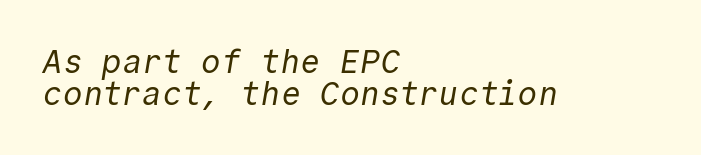
Honestly, there is no underline to notice here at all. Summary of vertical rhythm: compact, with narrow interline spacing. A student would call this left alignment; a typographer would say flush left, rag right. Caption: face not bold, strokes unweighted. Look at the tracking — it's just the regular setting, nothing added.
